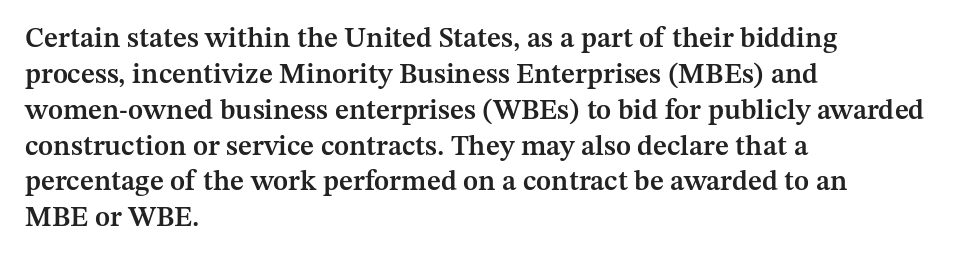
Q: Is the text bold? A: Semi-bold.
Q: Is the text italic (slanted)? A: No, it is upright.
Q: Is the typeface a serif or a sans-serif typeface? A: Serif.
Q: Is the text underlined? A: No.
Q: How is the paragraph aligned? A: Left-aligned.
Q: Is the spacing between letters normal or unusually wide? A: Normal.
Q: Is the spacing between lines tight, normal or loose? A: Normal.
Q: Width (condensed, normal, or wide)? A: Normal.
Q: Stroke contrast? A: Medium.
Q: x-height? A: Medium.
Q: Monospaced? A: No.
